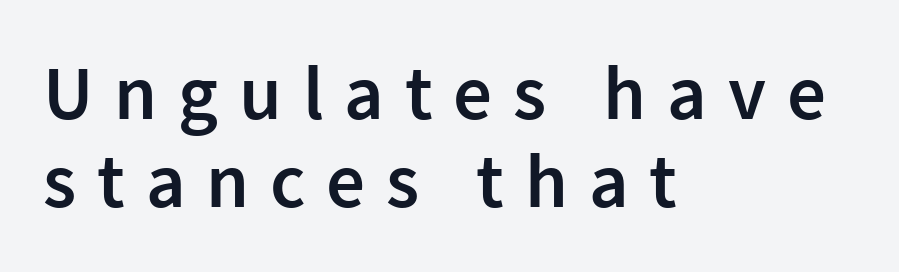
Left-aligned paragraph, ragged on the right. Do the characters align in a grid? No, the font is proportional. The tracking reads as deliberately expanded to a designer's eye. A typesetter would label this face a sans.
